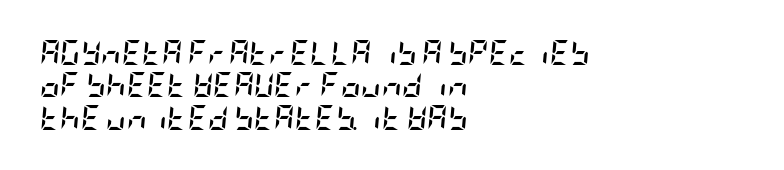
This sample is left-justified, so line endings fall wherever the words run out. The lettering tilts uniformly, giving the passage an italic look. How are the letters spaced? Ordinarily, with no added tracking. A bare baseline throughout the passage.
